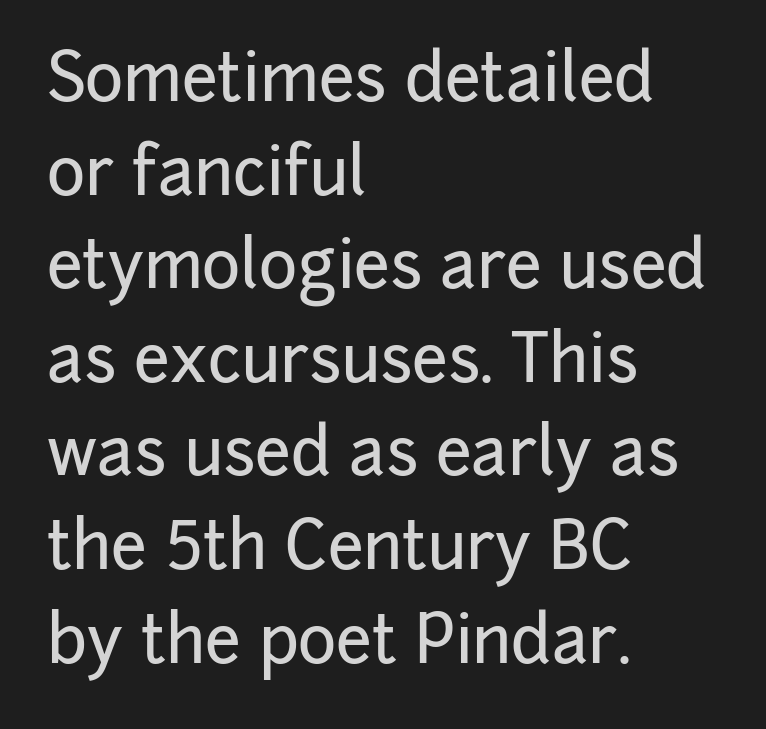
The image shows 65 px sans-serif type, upright; set left-aligned, normal line spacing (1.44x), normal letter spacing, not underlined; low stroke contrast and a medium x-height.
